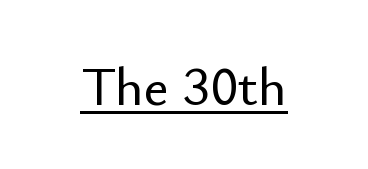
{"serif": "no", "italic": "no", "width": "normal", "stroke_contrast": "low", "x_height": "small", "monospaced": "no", "underline": "yes", "letter_spacing": "normal", "letter_spacing_em": 0.0, "glyph_px": 54}
